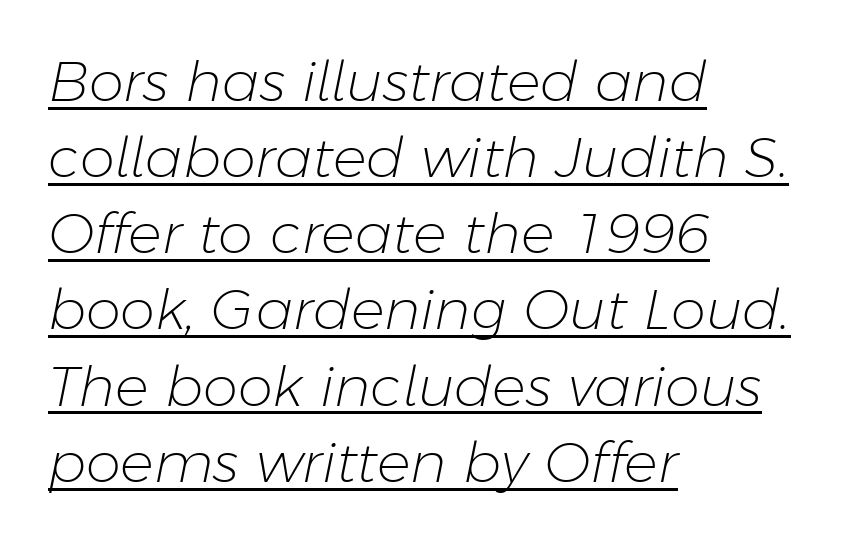
Q: Is the text bold? A: No.
Q: Is the text italic (slanted)? A: Yes, it leans right by about 11 degrees.
Q: Is the text underlined? A: Yes.
Q: How is the paragraph aligned? A: Left-aligned.
Q: Is the spacing between letters normal or unusually wide? A: Normal.
Q: Is the spacing between lines tight, normal or loose? A: Normal.
Q: Width (condensed, normal, or wide)? A: Normal.
Q: Stroke contrast? A: Low.
Q: x-height? A: Medium.
Q: Monospaced? A: No.
